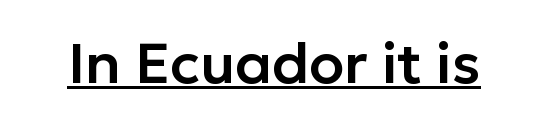
{"serif": "no", "italic": "no", "width": "normal", "stroke_contrast": "low", "x_height": "medium", "monospaced": "no", "underline": "yes", "letter_spacing": "normal", "letter_spacing_em": 0.0, "glyph_px": 57}
